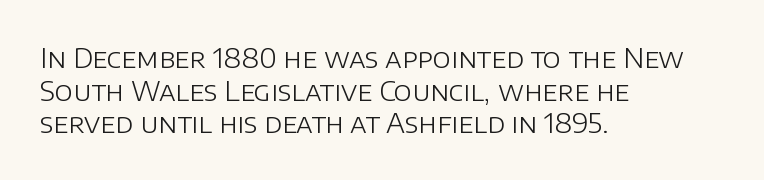
Q: Is the text bold? A: No.
Q: Is the text italic (slanted)? A: No, it is upright.
Q: Is the text underlined? A: No.
Q: How is the paragraph aligned? A: Left-aligned.
Q: Is the spacing between letters normal or unusually wide? A: Normal.
